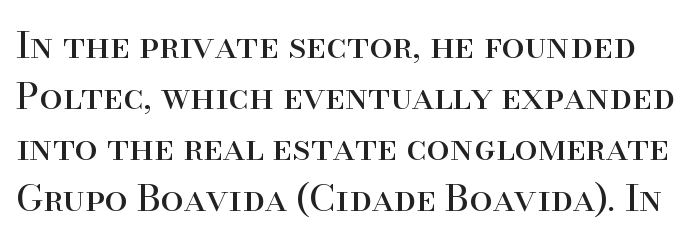
Q: Is the text bold? A: No.
Q: Is the text italic (slanted)? A: No, it is upright.
Q: Is the typeface a serif or a sans-serif typeface? A: Serif.
Q: Is the text underlined? A: No.
Q: Is the spacing between letters normal or unusually wide? A: Normal.
Q: Is the spacing between lines tight, normal or loose? A: Normal.
Q: Width (condensed, normal, or wide)? A: Normal.
Q: Stroke contrast? A: High.
Q: x-height? A: Small.
Q: Monospaced? A: No.
